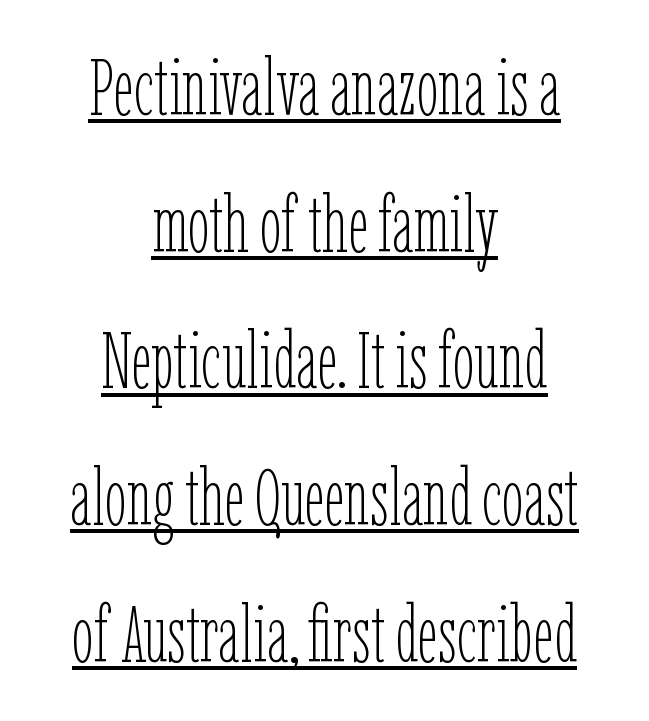
The image shows 79 px thin, condensed type, upright; set centered, line spacing 1.73x, normal letter spacing, underlined; low stroke contrast and a medium x-height.
